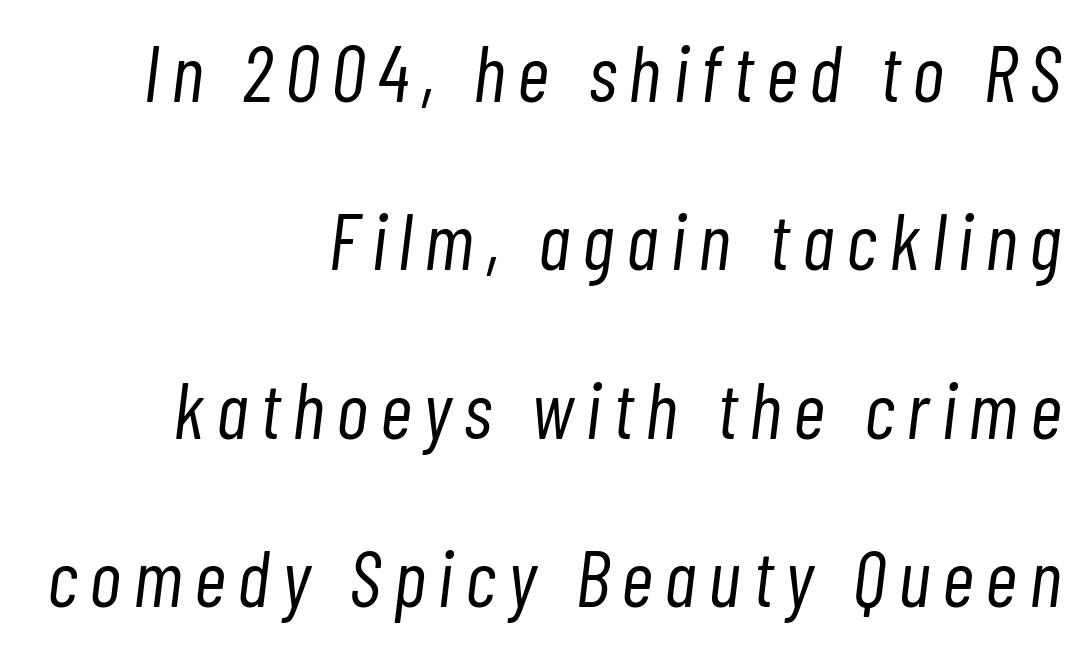
Typeset ragged left — the right edge is the straight one. Looks like regular typesetting: each glyph gets only the width it needs. Compared with a typical body face, this is equally light or lighter still. Tall strokes in this sample are angled rather than plumb. Glance below the letters and you will spot only blank space. Loosely led — the rows are spread out.
